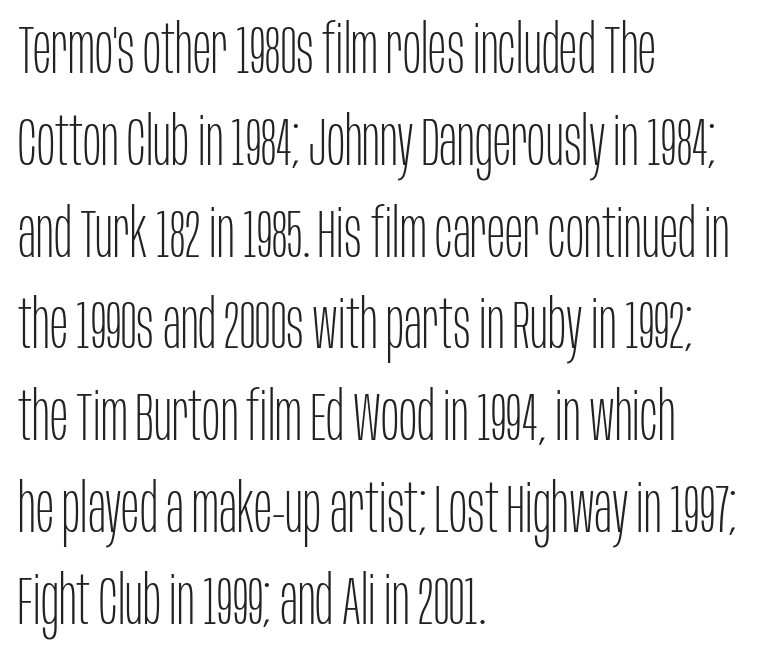
The image shows 68 px thin, condensed sans-serif type, upright; set left-aligned, normal line spacing (1.35x), normal letter spacing, not underlined; low stroke contrast and a large x-height.
